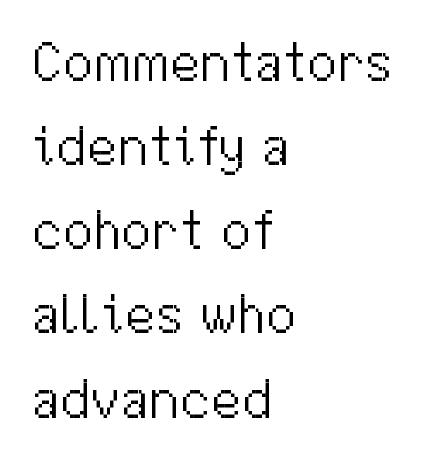
Q: Is the text bold? A: No.
Q: Is the text italic (slanted)? A: No, it is upright.
Q: Is the typeface a serif or a sans-serif typeface? A: Sans-serif.
Q: Is the text underlined? A: No.
Q: How is the paragraph aligned? A: Left-aligned.
Q: Is the spacing between letters normal or unusually wide? A: Normal.
Q: Is the spacing between lines tight, normal or loose? A: Normal.
Q: Width (condensed, normal, or wide)? A: Normal.
Q: Stroke contrast? A: Medium.
Q: x-height? A: Medium.
Q: Monospaced? A: No.
